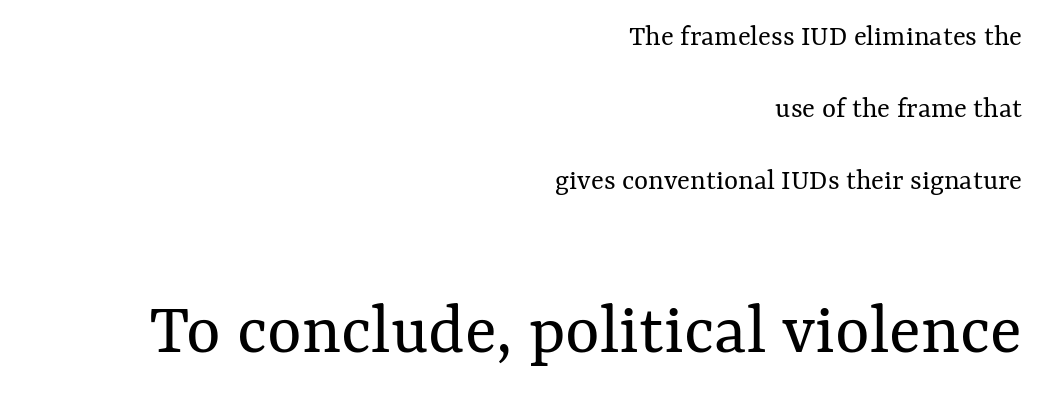
{"italic": "no", "bold": "no", "weight": "regular", "width": "normal", "stroke_contrast": "medium", "x_height": "medium", "monospaced": "no", "underline": "no", "align": "right", "line_spacing": "loose", "line_spacing_ratio": 2.4, "letter_spacing": "normal", "letter_spacing_em": 0.0, "larger_block": "second", "size_ratio": 2.47, "glyph_px": 74}
